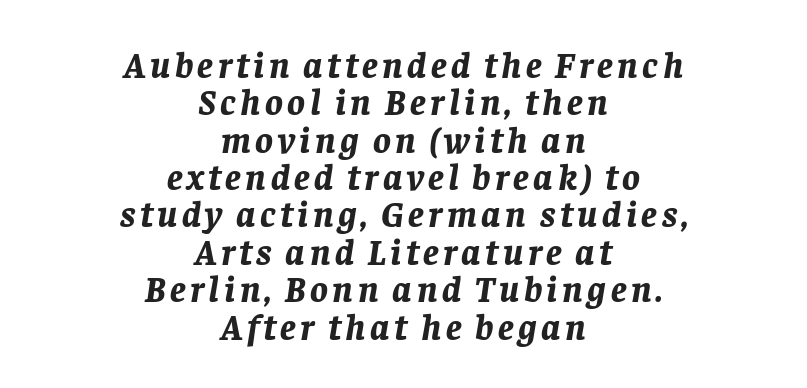
Is the block centered? Yes — each line is placed symmetrically about the middle. Notice how thick the strokes are: this is what a full bold looks like. The designer dialed line spacing down below the default. Looks like regular typesetting: each glyph gets only the width it needs. The area under the type is left untouched. Posture: slanted.
